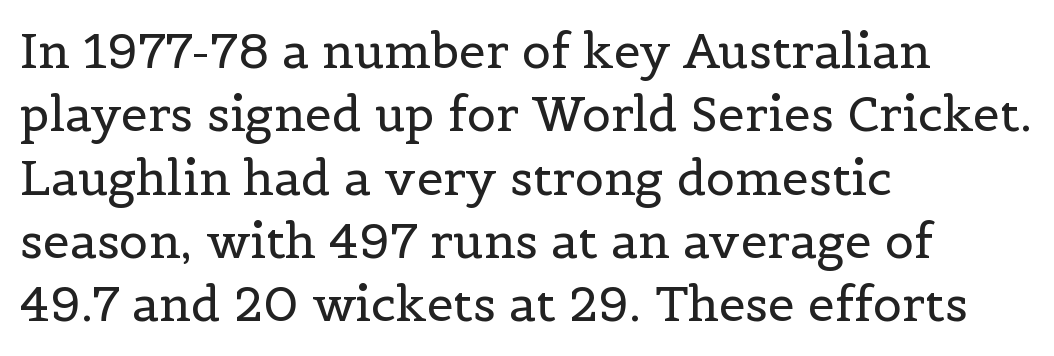
A quiet, ordinary-to-light weight characterises the typeface. Notice how descenders clear the ascenders below comfortably — that's standard leading. Beneath every word, the page is bare. Is this a fixed-width face? No — the glyphs have proportional, varying widths.
